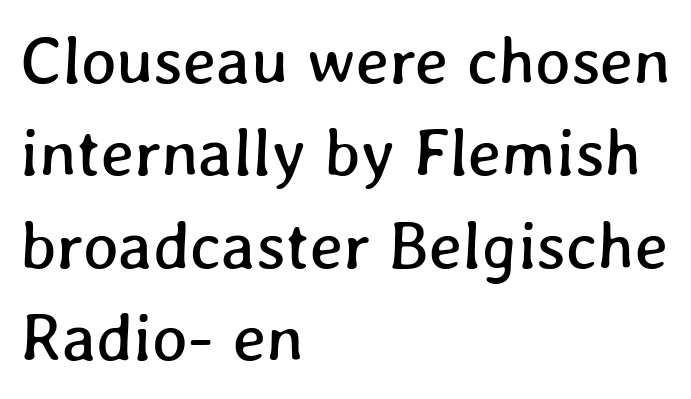
Q: Is the text underlined? A: No.
Q: How is the paragraph aligned? A: Left-aligned.
Q: Is the spacing between letters normal or unusually wide? A: Normal.
Q: Is the spacing between lines tight, normal or loose? A: Normal.
Q: Width (condensed, normal, or wide)? A: Normal.
Q: Stroke contrast? A: Low.
Q: x-height? A: Medium.
Q: Monospaced? A: No.
